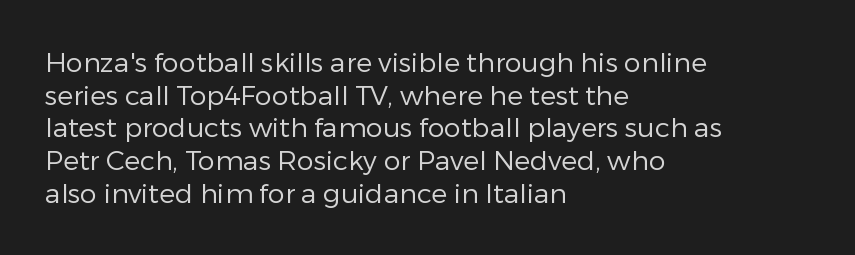
What stands out about the letter spacing? Nothing — it is the standard amount. This is not heavy type; no bold has been used. Just letters on the line, the space beneath them empty. Notice how the stems are strictly vertical — no italics here. This rendering uses left alignment, leaving the right contour irregular.
